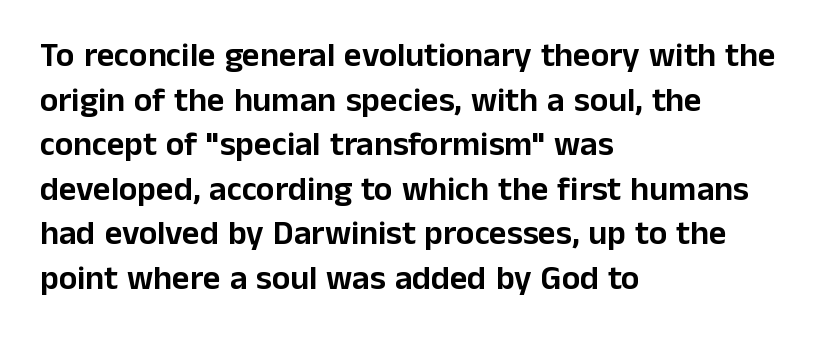
The passage shown is typeset with a sans-serif family. Character widths vary here, with narrow letters taking less room than wide ones. Vertically, the passage feels balanced, rows spaced as you'd expect. Between one letter and the next there's only the usual sliver of space. These lines stack with their left ends in a neat column. In terms of posture, this sample is upright.
